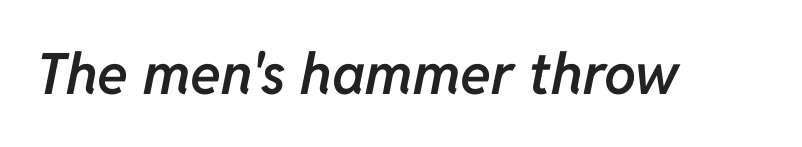
Q: Is the text bold? A: Semi-bold.
Q: Is the text italic (slanted)? A: Yes, it leans right by about 11 degrees.
Q: Is the text underlined? A: No.
Q: Is the spacing between letters normal or unusually wide? A: Normal.
Q: Width (condensed, normal, or wide)? A: Normal.
Q: Stroke contrast? A: Low.
Q: x-height? A: Medium.
Q: Monospaced? A: No.
